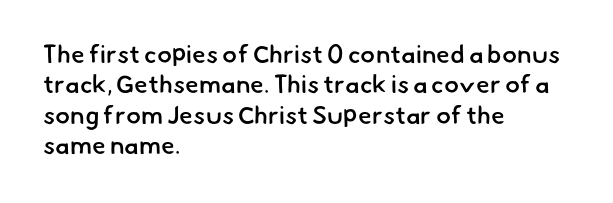
{"bold": "semi", "underline": "no", "align": "left", "line_spacing_ratio": 1.22, "letter_spacing": "normal", "letter_spacing_em": 0.0, "glyph_px": 25}
